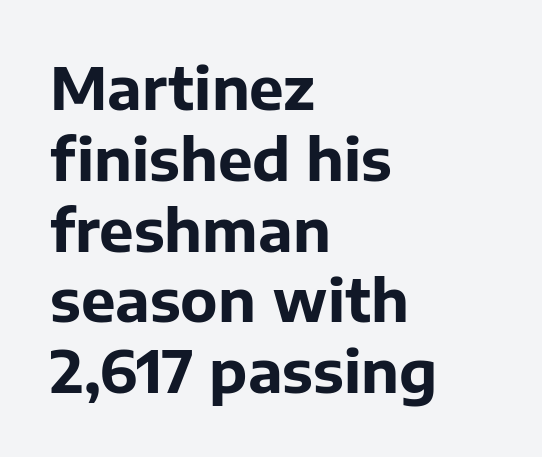
{"serif": "no", "italic": "no", "bold": "yes", "weight": "bold", "width": "normal", "stroke_contrast": "low", "x_height": "medium", "monospaced": "no", "underline": "no", "align": "left", "line_spacing_ratio": 1.22, "letter_spacing": "normal", "letter_spacing_em": 0.0, "glyph_px": 58}
